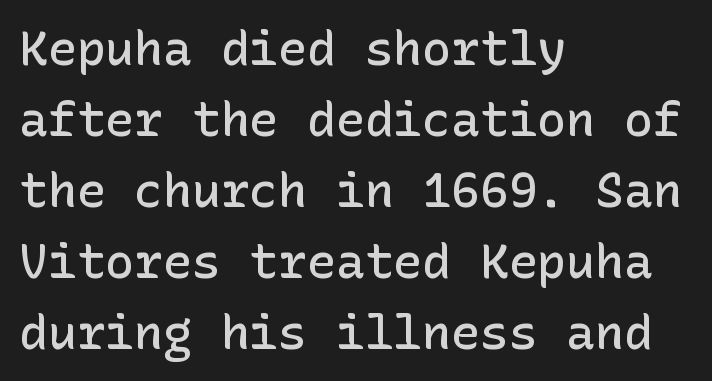
{"serif": "no", "italic": "no", "bold": "semi", "weight": "semibold", "width": "normal", "stroke_contrast": "low", "x_height": "medium", "underline": "no", "align": "left", "line_spacing": "normal", "line_spacing_ratio": 1.48, "letter_spacing": "normal", "letter_spacing_em": 0.0, "glyph_px": 48}
